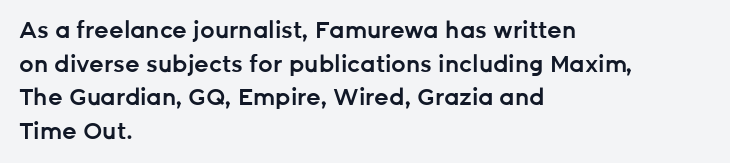
Is there any slant? The stems are plumb. Decoration check: the copy has no underline. Nothing unusual about the tracking: characters are spaced as the font intends. What weight is shown? A semibold, between regular and bold. The setting favours the left margin, as ordinary paragraphs usually do.
